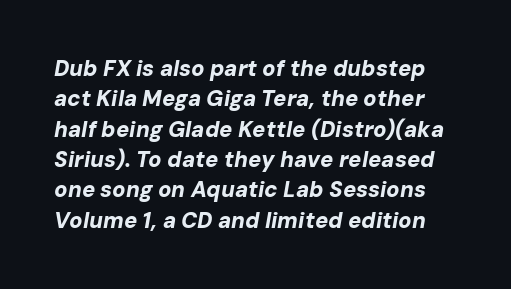
Q: Is the text bold? A: Yes.
Q: Is the text italic (slanted)? A: Yes, it leans right by about 10 degrees.
Q: Is the text underlined? A: No.
Q: Is the spacing between letters normal or unusually wide? A: Normal.
Q: Is the spacing between lines tight, normal or loose? A: Normal.
